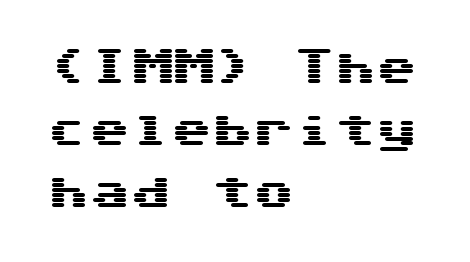
The image shows 41 px wide sans-serif type, upright; set left-aligned, normal line spacing (1.51x), normal letter spacing, not underlined; medium stroke contrast and a medium x-height.
